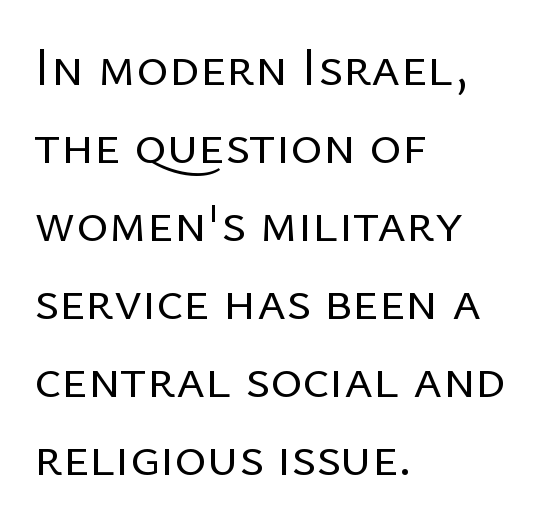
The image shows 55 px regular-weight sans-serif type, upright; set left-aligned, normal line spacing (1.42x), normal letter spacing, not underlined; low stroke contrast and a medium x-height.
